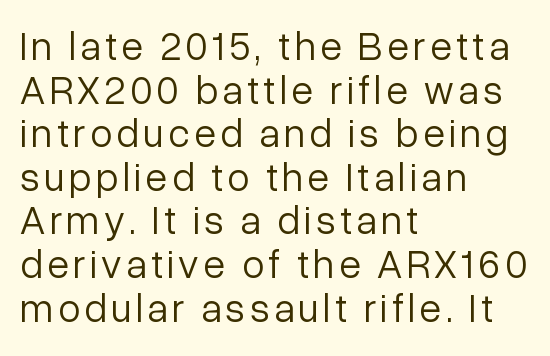
The image shows 40 px light sans-serif type, upright; set left-aligned, tight line spacing (1.09x), not underlined; low stroke contrast and a medium x-height.
